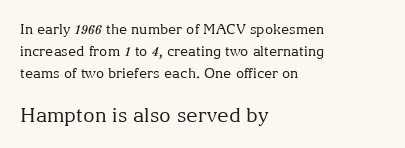
Q: Is the text bold? A: No.
Q: Is the text italic (slanted)? A: No, it is upright.
Q: Is the text underlined? A: No.
Q: How is the paragraph aligned? A: Left-aligned.
Q: Is the spacing between letters normal or unusually wide? A: Normal.
Q: Is the spacing between lines tight, normal or loose? A: Normal.
Q: Which block of text is set in a larger size, the first (top) or the second (bottom)? A: The second (bottom) one.
